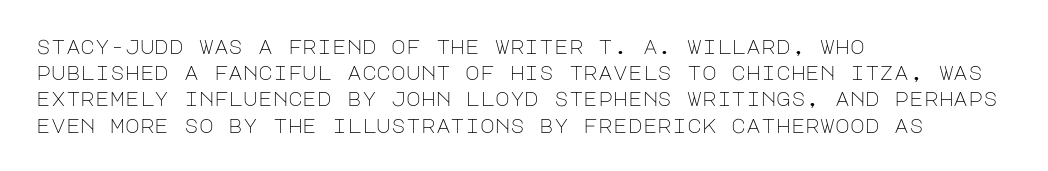
{"italic": "no", "bold": "no", "underline": "no", "align": "left", "line_spacing": "normal", "line_spacing_ratio": 1.31, "letter_spacing": "normal", "letter_spacing_em": 0.0, "glyph_px": 20}
